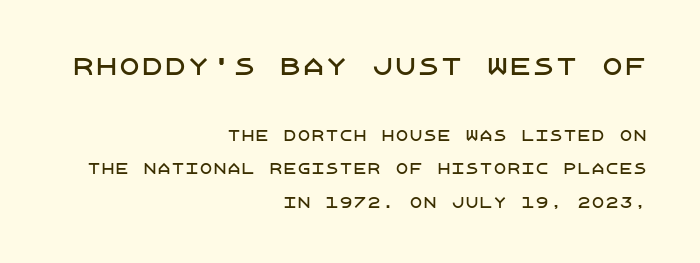
Tracking value appears to be zero — textbook default spacing. A bare baseline throughout the passage. Teacher's note: observe the even right margin — that is flush-right alignment. Baseline-to-baseline distance is far greater than the letter height. The upper block of text is set noticeably larger than the block beneath it.
